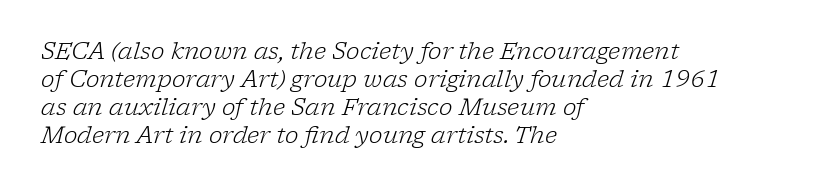
The strokes carry an ordinary text weight at most. This is oblique type, the kind used for emphasis or titles. The typesetter chose a ragged-right arrangement here. Here the glyphs are tracked normally, forming tight word shapes. The words here are not underlined.
